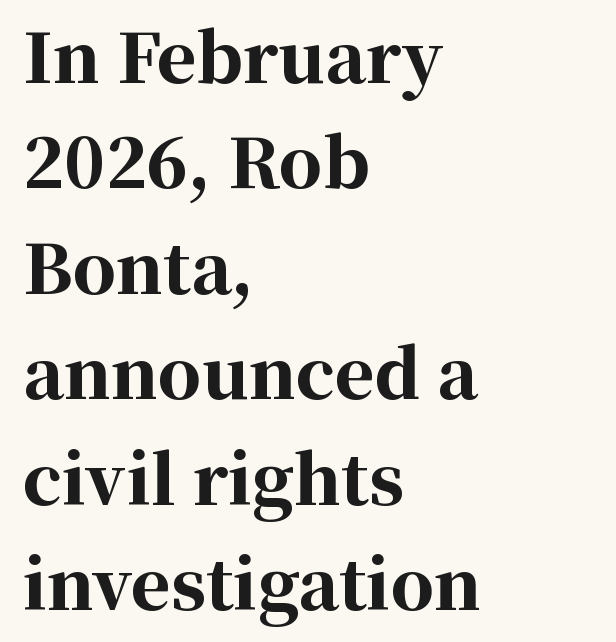
The image shows 68 px bold serif type, upright; set left-aligned, normal line spacing (1.55x), normal letter spacing, not underlined; high stroke contrast and a medium x-height.
